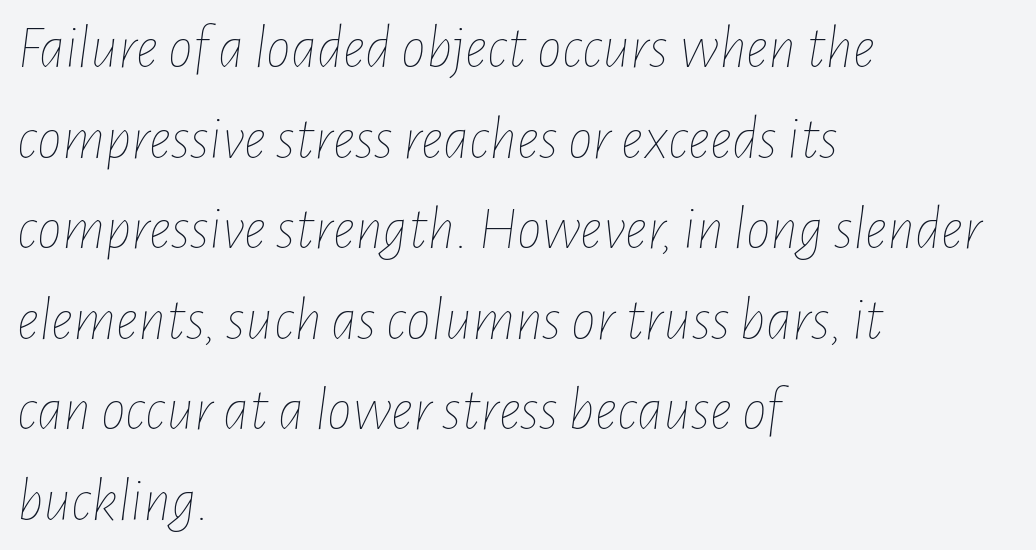
{"italic": "yes", "lean": "right", "slant_degrees": 7, "bold": "no", "weight": "thin", "width": "condensed", "stroke_contrast": "low", "x_height": "medium", "monospaced": "no", "underline": "no", "align": "left", "line_spacing": "normal", "line_spacing_ratio": 1.46, "letter_spacing": "normal", "letter_spacing_em": 0.0, "glyph_px": 62}
